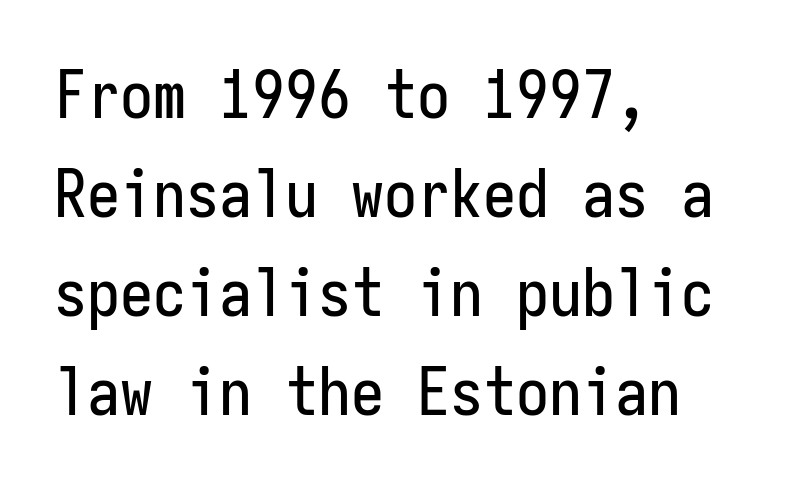
The image shows 66 px condensed sans-serif type, upright, monospaced; set left-aligned, normal line spacing (1.5x), normal letter spacing, not underlined; low stroke contrast and a medium x-height.
